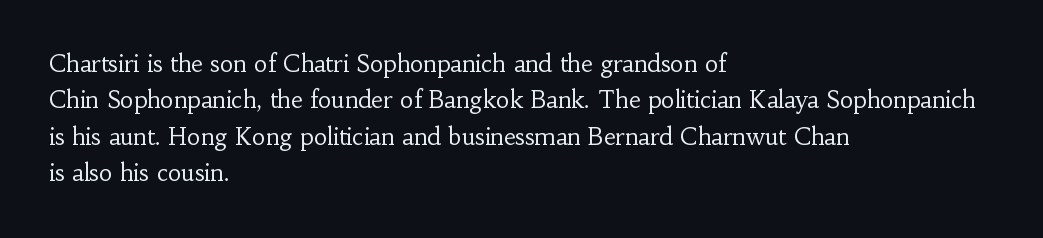
The image shows 23 px text type, upright; set left-aligned, normal line spacing (1.58x), normal letter spacing, not underlined.
